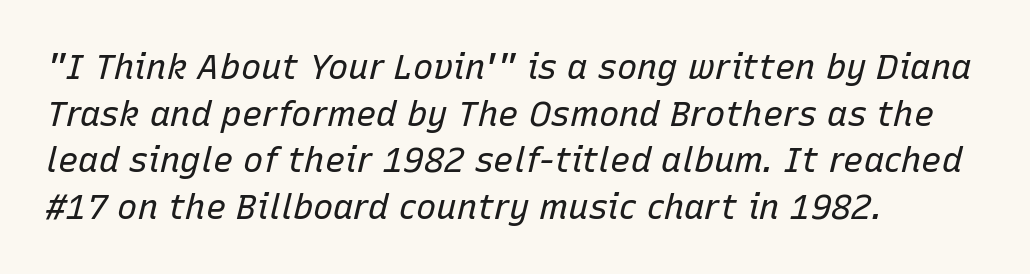
{"italic": "yes", "lean": "right", "slant_degrees": 15, "bold": "no", "weight": "regular", "width": "normal", "stroke_contrast": "low", "x_height": "medium", "monospaced": "no", "underline": "no", "align": "left", "line_spacing": "normal", "line_spacing_ratio": 1.37, "letter_spacing": "normal", "letter_spacing_em": 0.0, "glyph_px": 34}
